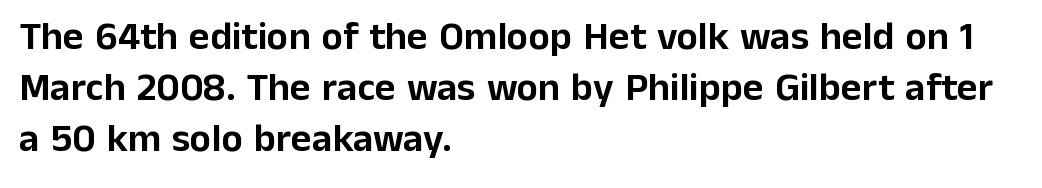
The text block is weighted toward the left margin, trailing off unevenly rightward. These lines were composed using upright roman letters. The line-height multiplier appears to be the usual default. How are the letters spaced? Ordinarily, with no added tracking.
